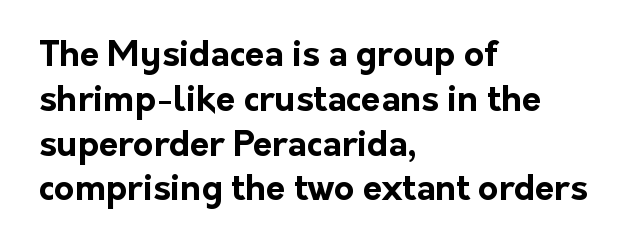
{"serif": "no", "italic": "no", "bold": "yes", "weight": "bold", "width": "normal", "stroke_contrast": "low", "x_height": "medium", "monospaced": "no", "underline": "no", "align": "left", "line_spacing": "normal", "line_spacing_ratio": 1.28, "letter_spacing": "normal", "letter_spacing_em": 0.0, "glyph_px": 35}
